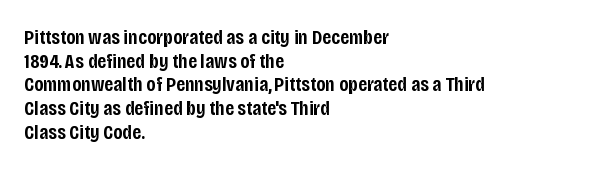
Q: Is the text bold? A: Semi-bold.
Q: Is the text italic (slanted)? A: No, it is upright.
Q: Is the text underlined? A: No.
Q: How is the paragraph aligned? A: Left-aligned.
Q: Is the spacing between letters normal or unusually wide? A: Normal.
Q: Is the spacing between lines tight, normal or loose? A: Tight.
